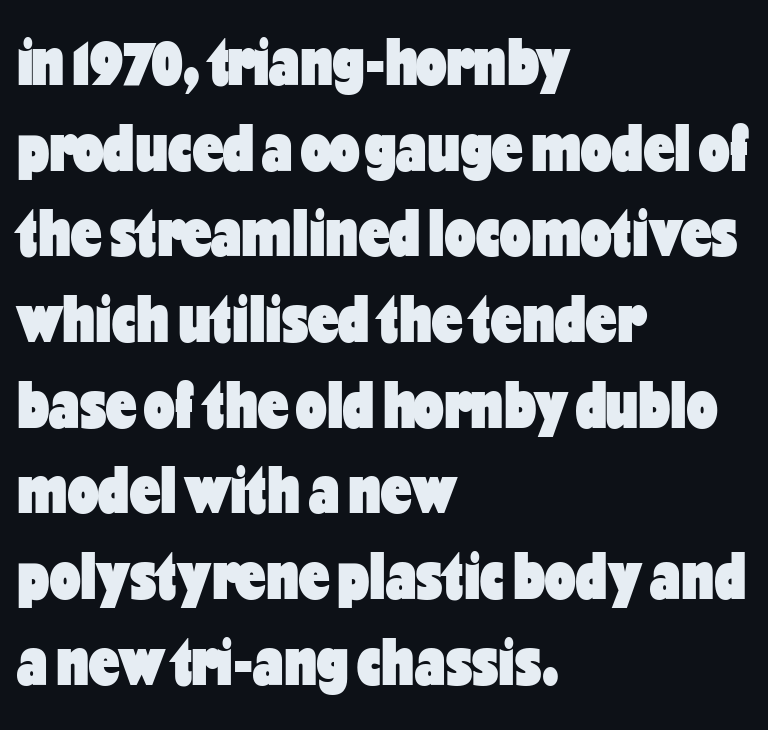
{"serif": "no", "italic": "no", "bold": "yes", "weight": "heavy", "width": "condensed", "stroke_contrast": "low", "x_height": "medium", "monospaced": "no", "underline": "no", "align": "left", "line_spacing": "normal", "line_spacing_ratio": 1.26, "letter_spacing": "normal", "letter_spacing_em": 0.0, "glyph_px": 68}
